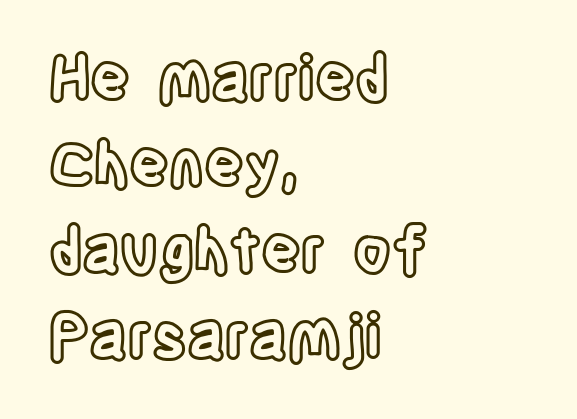
Q: Is the text italic (slanted)? A: No, it is upright.
Q: Is the text underlined? A: No.
Q: How is the paragraph aligned? A: Left-aligned.
Q: Is the spacing between letters normal or unusually wide? A: Normal.
Q: Is the spacing between lines tight, normal or loose? A: Normal.
Q: Width (condensed, normal, or wide)? A: Condensed.
Q: x-height? A: Large.
Q: Monospaced? A: No.
